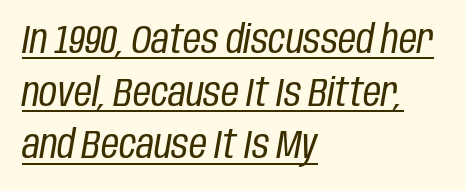
The image shows 39 px regular-weight, condensed type, italic (leaning right); set left-aligned, normal line spacing (1.35x), normal letter spacing, underlined; low stroke contrast and a large x-height.
